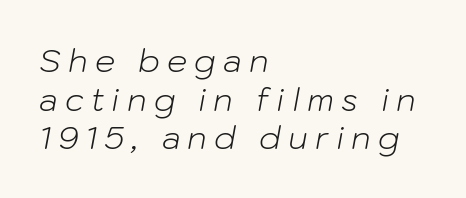
Q: Is the text bold? A: No.
Q: Is the text italic (slanted)? A: Yes, it leans right by about 10 degrees.
Q: Is the text underlined? A: No.
Q: How is the paragraph aligned? A: Left-aligned.
Q: Is the spacing between letters normal or unusually wide? A: Unusually wide.
Q: Width (condensed, normal, or wide)? A: Normal.
Q: Stroke contrast? A: Low.
Q: x-height? A: Medium.
Q: Monospaced? A: No.
